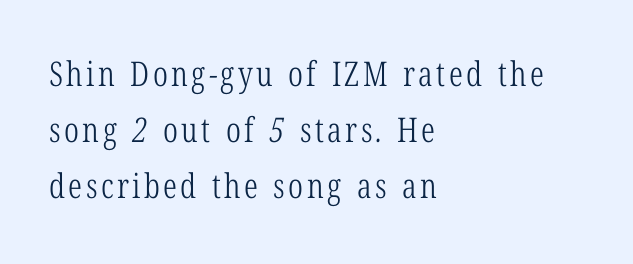
{"serif": "yes", "bold": "no", "weight": "light", "width": "condensed", "stroke_contrast": "low", "x_height": "medium", "monospaced": "no", "underline": "no", "align": "left", "line_spacing": "normal", "line_spacing_ratio": 1.64, "glyph_px": 34}
